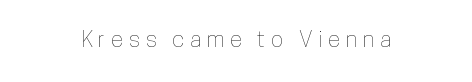
Q: Is the text italic (slanted)? A: No, it is upright.
Q: Is the text underlined? A: No.
Q: Is the spacing between letters normal or unusually wide? A: Unusually wide.
